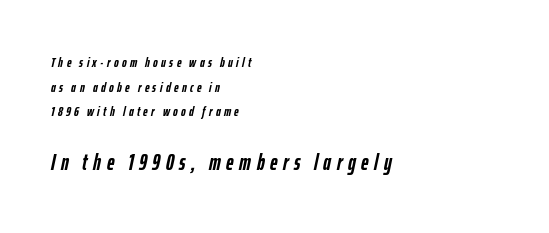
{"italic": "yes", "lean": "right", "slant_degrees": 12, "bold": "yes", "underline": "no", "align": "left", "line_spacing_ratio": 1.76, "letter_spacing": "wide", "letter_spacing_em": 0.24, "larger_block": "second", "size_ratio": 1.64, "glyph_px": 23}
